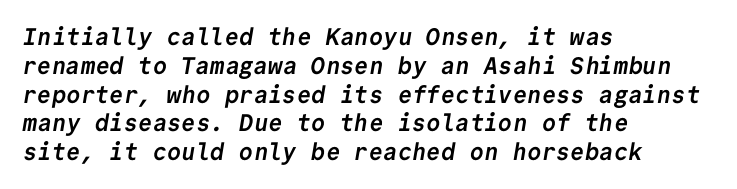
The image shows 24 px bold type; set left-aligned, line spacing 1.2x, normal letter spacing, not underlined.
